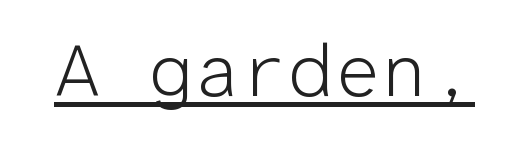
Q: Is the text bold? A: No.
Q: Is the text italic (slanted)? A: No, it is upright.
Q: Is the typeface a serif or a sans-serif typeface? A: Sans-serif.
Q: Is the text underlined? A: Yes.
Q: Is the spacing between letters normal or unusually wide? A: Normal.
Q: Width (condensed, normal, or wide)? A: Normal.
Q: Stroke contrast? A: Low.
Q: x-height? A: Medium.
Q: Monospaced? A: Yes.
